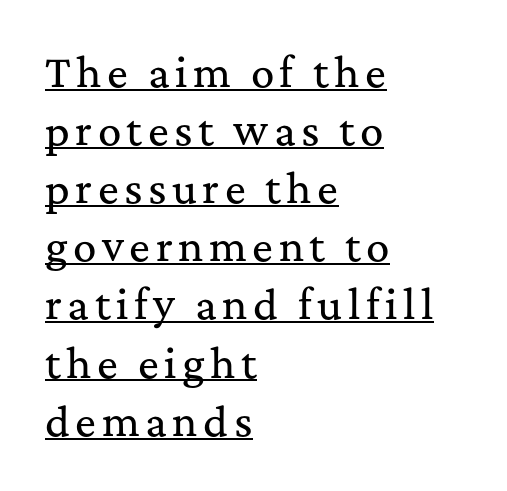
Q: Is the text italic (slanted)? A: No, it is upright.
Q: Is the typeface a serif or a sans-serif typeface? A: Serif.
Q: Is the text underlined? A: Yes.
Q: How is the paragraph aligned? A: Left-aligned.
Q: Is the spacing between lines tight, normal or loose? A: Normal.
Q: Width (condensed, normal, or wide)? A: Normal.
Q: Stroke contrast? A: Medium.
Q: x-height? A: Medium.
Q: Monospaced? A: No.
